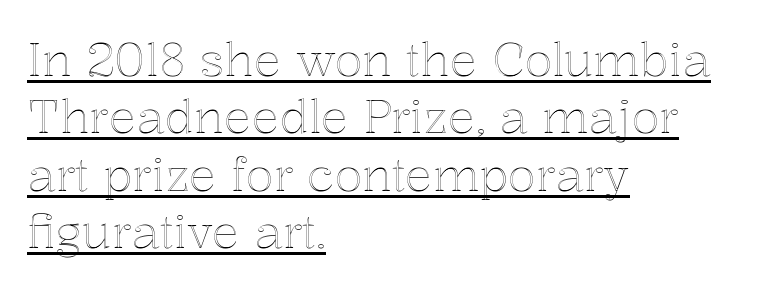
{"italic": "no", "width": "normal", "x_height": "medium", "monospaced": "no", "underline": "yes", "align": "left", "line_spacing": "normal", "line_spacing_ratio": 1.25, "letter_spacing": "normal", "letter_spacing_em": 0.0, "glyph_px": 46}
